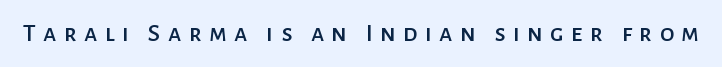
Q: Is the text italic (slanted)? A: No, it is upright.
Q: Is the text underlined? A: No.
Q: Is the spacing between letters normal or unusually wide? A: Unusually wide.
